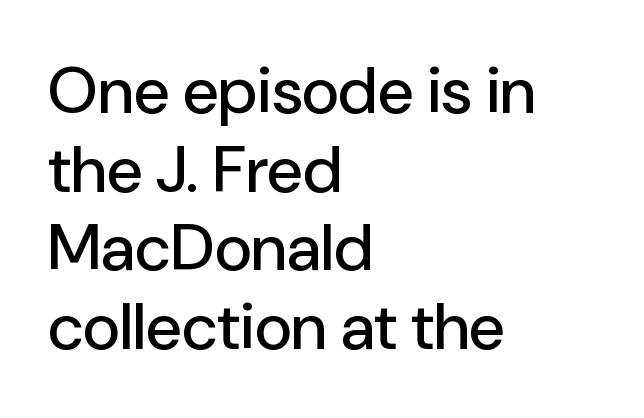
{"serif": "no", "italic": "no", "width": "normal", "stroke_contrast": "low", "x_height": "medium", "monospaced": "no", "underline": "no", "align": "left", "line_spacing_ratio": 1.21, "letter_spacing": "normal", "letter_spacing_em": 0.0, "glyph_px": 65}
